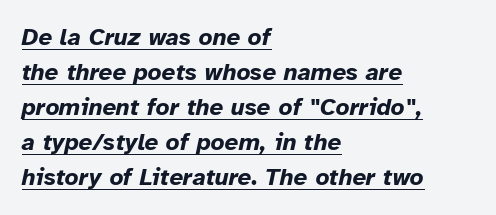
The image shows 24 px bold type, italic (leaning right); set left-aligned, normal line spacing (1.46x), normal letter spacing, underlined.
